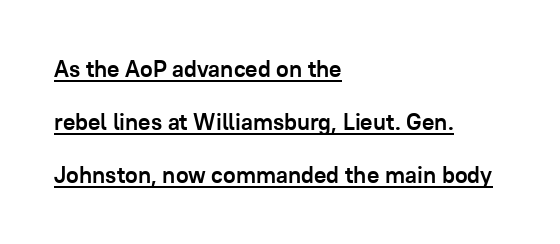
The image shows 23 px bold type, upright; set left-aligned, loose line spacing (2.3x), normal letter spacing, underlined.
